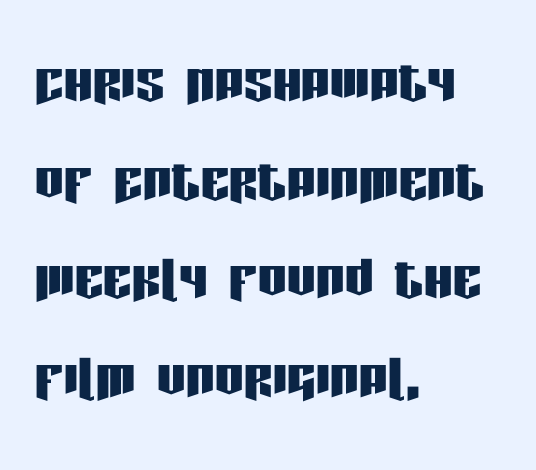
The glyphs are unaccompanied by any horizontal stroke below them. The passage shown is typed in a proportional face where columns would drift. Grotesque or geometric, the face here clearly has no serifs. The axis of the letterforms is exactly vertical. The tracking reads as untouched default to a designer's eye. The passage is arranged the way most books set body copy — flush left.
